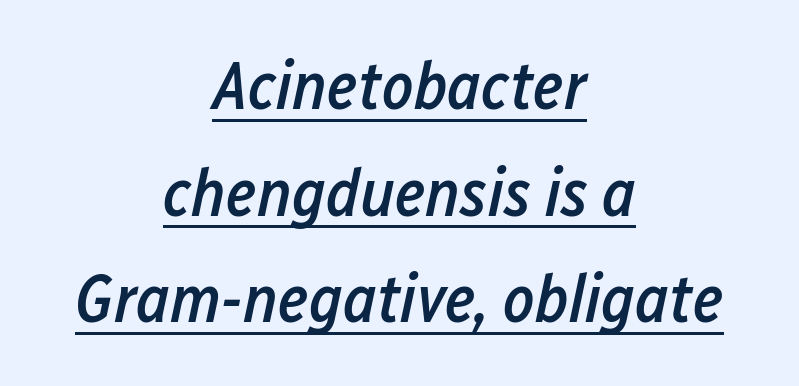
{"italic": "yes", "lean": "right", "slant_degrees": 12, "bold": "semi", "weight": "semibold", "width": "condensed", "stroke_contrast": "low", "x_height": "medium", "monospaced": "no", "underline": "yes", "align": "center", "line_spacing": "normal", "line_spacing_ratio": 1.59, "letter_spacing": "normal", "letter_spacing_em": 0.0, "glyph_px": 67}
